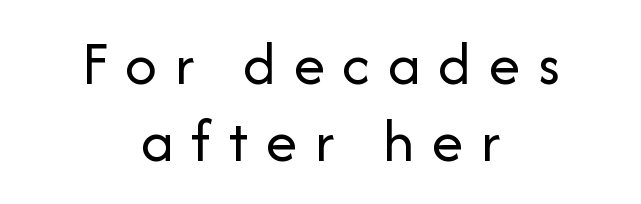
The image shows 63 px regular-weight sans-serif type, upright; set centered, line spacing 1.23x, unusually wide letter spacing (+0.28 em), not underlined; low stroke contrast and a medium x-height.
